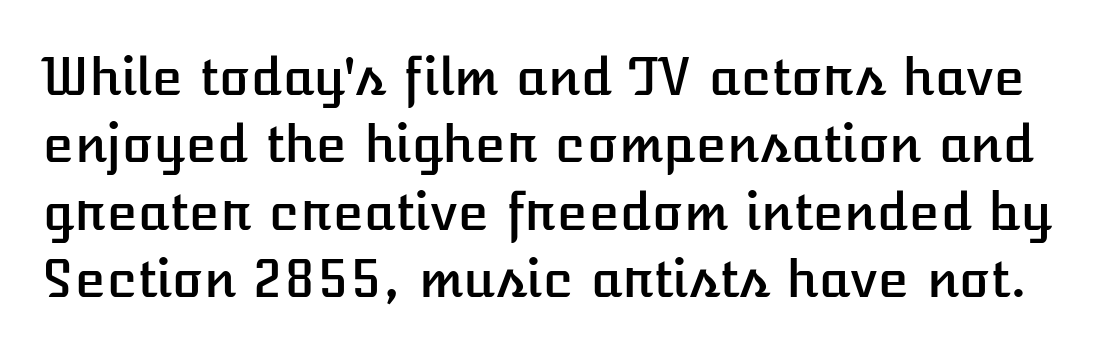
{"italic": "no", "width": "normal", "stroke_contrast": "low", "x_height": "medium", "monospaced": "no", "underline": "no", "line_spacing": "normal", "line_spacing_ratio": 1.32, "letter_spacing": "normal", "letter_spacing_em": 0.0, "glyph_px": 51}
